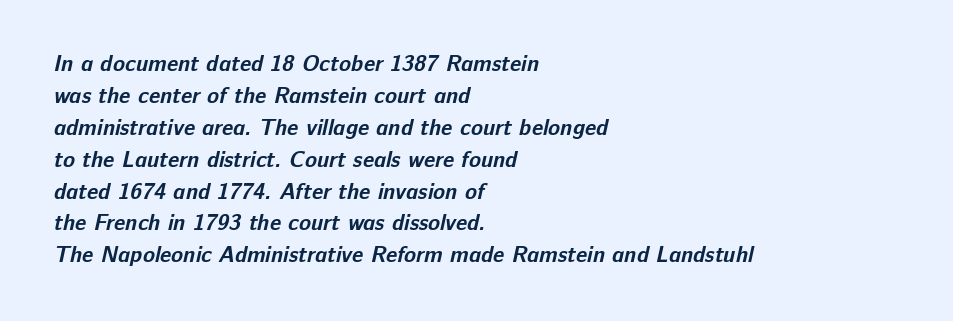
Unmarked baselines from the first word to the last. This rendering leaves character spacing at its baseline value. If you drew a ruler down the left edge, every line would touch it. The rendering uses a bold face; every stroke is thick and dark. Notice how descenders clear the ascenders below comfortably — that's standard leading.
